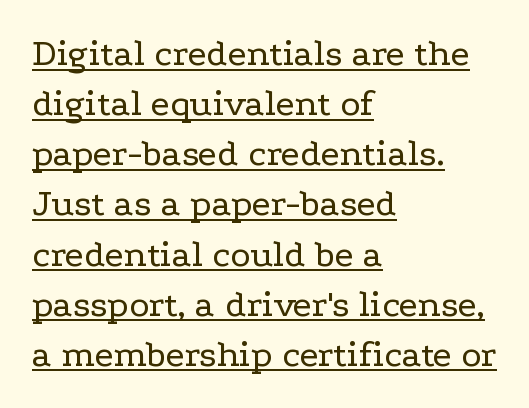
The image shows 38 px regular-weight, wide serif type, upright; set left-aligned, normal line spacing (1.32x), normal letter spacing, underlined; low stroke contrast and a medium x-height.
